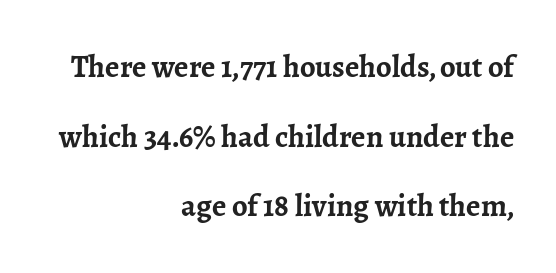
Q: Is the text bold? A: Yes.
Q: Is the text italic (slanted)? A: No, it is upright.
Q: Is the typeface a serif or a sans-serif typeface? A: Serif.
Q: Is the text underlined? A: No.
Q: How is the paragraph aligned? A: Right-aligned.
Q: Is the spacing between letters normal or unusually wide? A: Normal.
Q: Is the spacing between lines tight, normal or loose? A: Loose.
Q: Width (condensed, normal, or wide)? A: Normal.
Q: Stroke contrast? A: Low.
Q: x-height? A: Medium.
Q: Monospaced? A: No.
